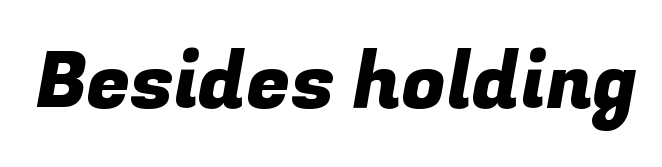
Honestly, there is no underline to notice here at all. In terms of letterform style, serifs are entirely absent. Letter spacing: default. The letters advance in unequal steps, a hallmark of proportional type.
